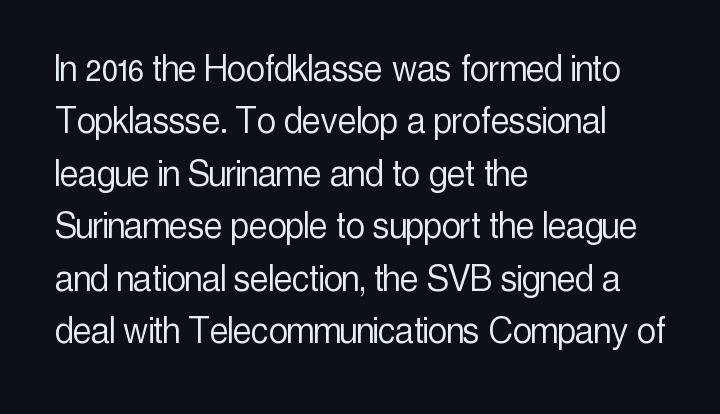
The image shows 42 px light, condensed sans-serif type, upright; set left-aligned, normal line spacing (1.25x), normal letter spacing, not underlined; a medium x-height.
